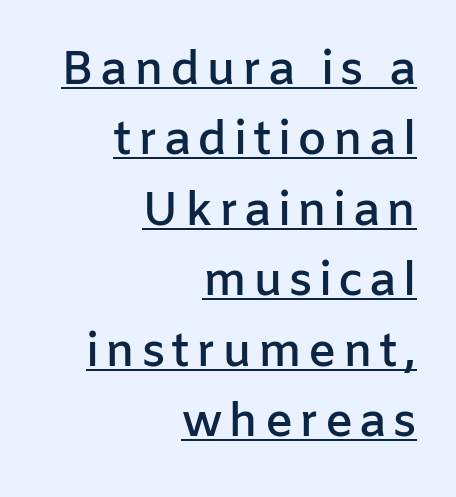
{"serif": "no", "italic": "no", "bold": "semi", "weight": "semibold", "width": "normal", "stroke_contrast": "low", "x_height": "medium", "monospaced": "no", "underline": "yes", "align": "right", "line_spacing": "normal", "line_spacing_ratio": 1.5, "glyph_px": 47}
